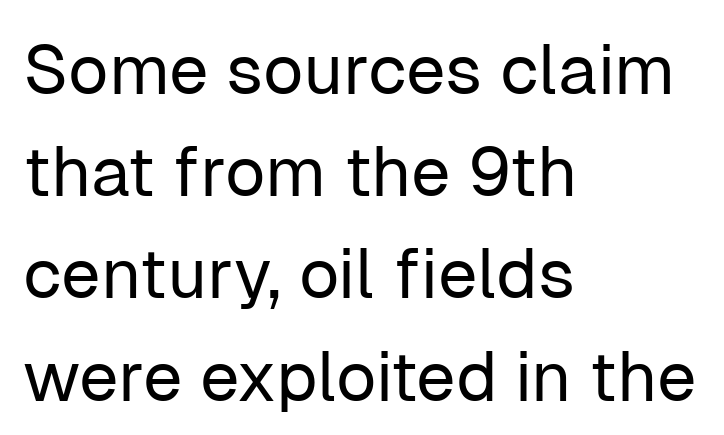
{"serif": "no", "italic": "no", "bold": "no", "weight": "regular", "width": "normal", "stroke_contrast": "low", "x_height": "medium", "monospaced": "no", "underline": "no", "align": "left", "line_spacing": "normal", "line_spacing_ratio": 1.46, "letter_spacing": "normal", "letter_spacing_em": 0.0, "glyph_px": 70}
